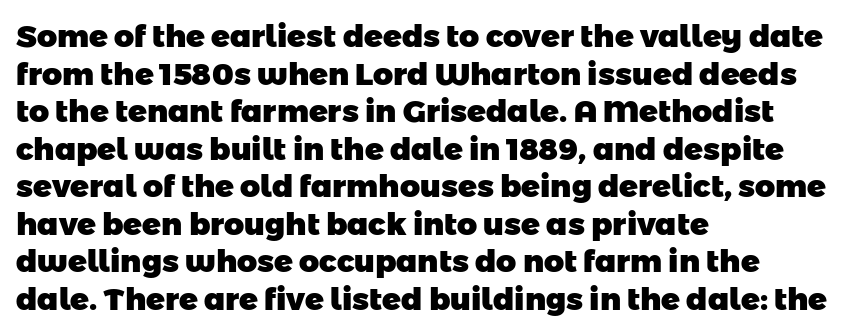
The image shows 31 px heavy sans-serif type; set left-aligned, line spacing 1.21x, normal letter spacing, not underlined; low stroke contrast and a medium x-height.
